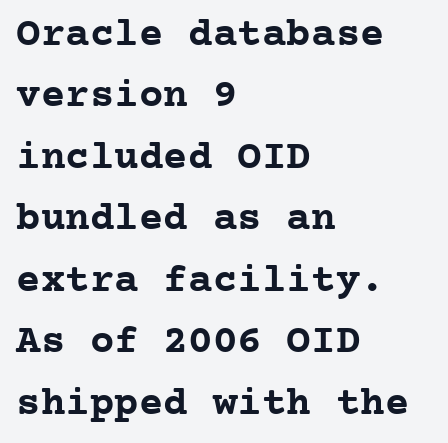
Every character sits straight up, as roman type does. This block has exactly the height ordinary leading produces. Which margin do the lines hug? The left one — the right edge is uneven. Strokes here are thick enough to call this a true bold. The horizontal fit of the characters is conventional and even. Serifs: yes, visible at the terminals of the letterforms.
